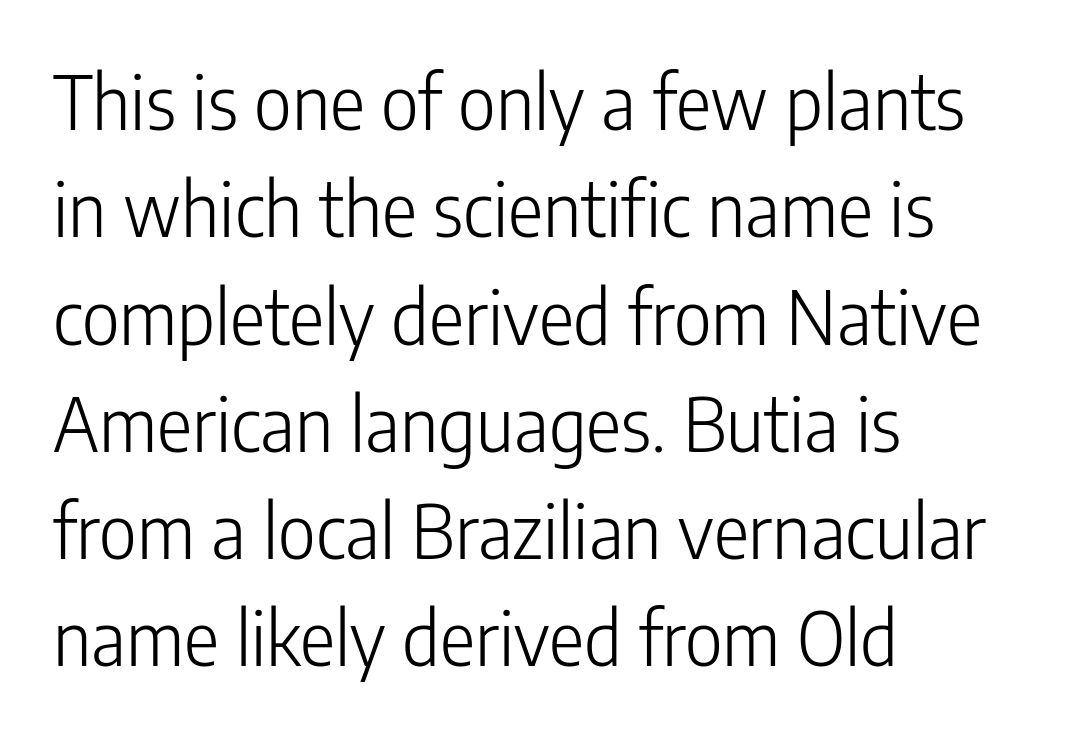
The image shows 74 px light, condensed sans-serif type, upright; set left-aligned, normal line spacing (1.45x), normal letter spacing, not underlined; low stroke contrast and a medium x-height.
